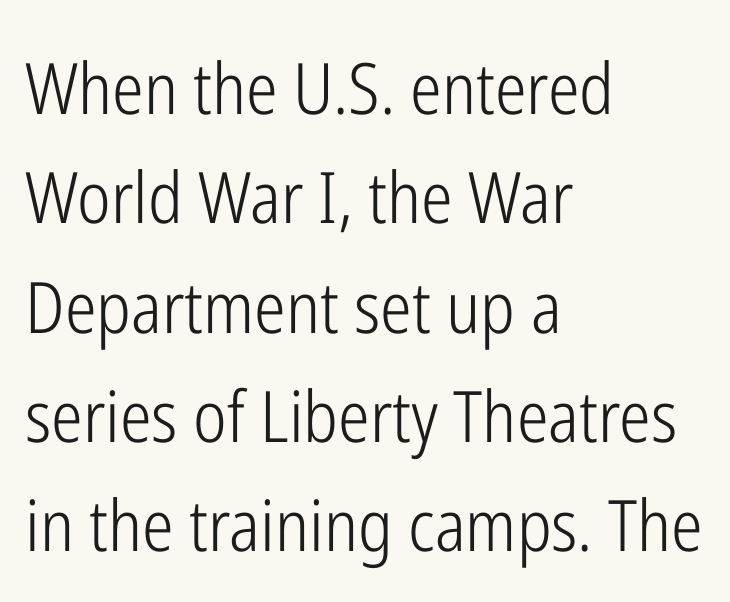
The face used here is proportionally spaced, like ordinary book or web type. Nope, no serifs anywhere on these letters. Honestly, the row spacing looks completely unremarkable. The paragraph has a hard left edge and a soft right edge. Letter spacing: default.
